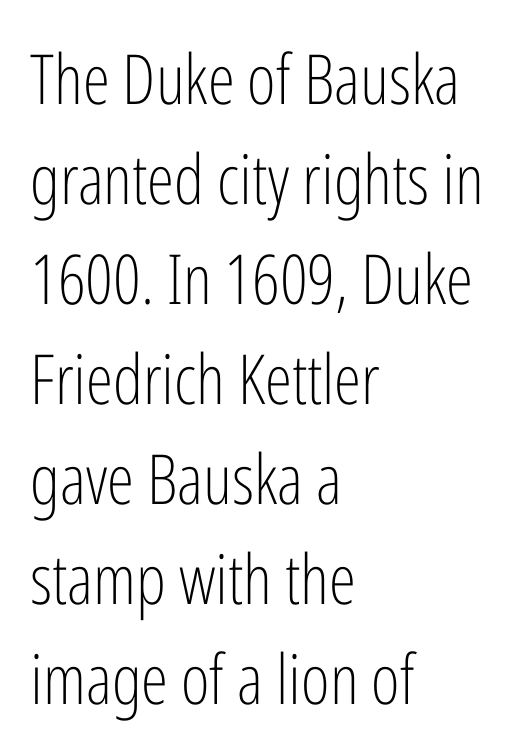
The image shows 69 px light, condensed sans-serif type, upright; set left-aligned, normal line spacing (1.45x), normal letter spacing, not underlined; low stroke contrast and a medium x-height.
